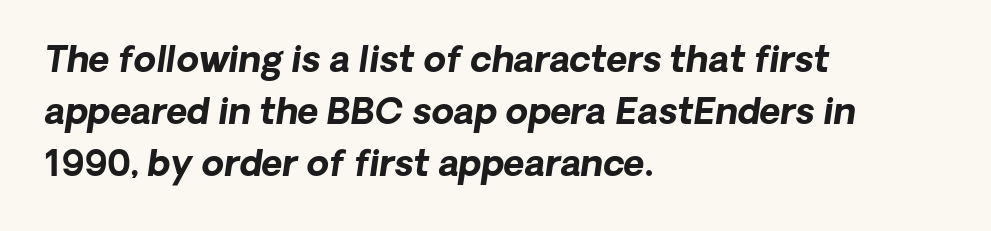
Note the varied advance widths — an 'i' is clearly narrower than an 'm'. Underlining? Definitely not there. Default kerning and tracking; the words read as compact shapes. Honestly, the row spacing looks completely unremarkable.
